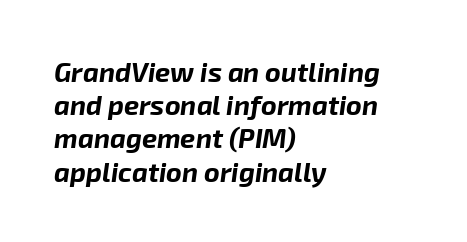
The image shows 27 px bold type, italic (leaning right); set left-aligned, line spacing 1.23x, normal letter spacing, not underlined.
